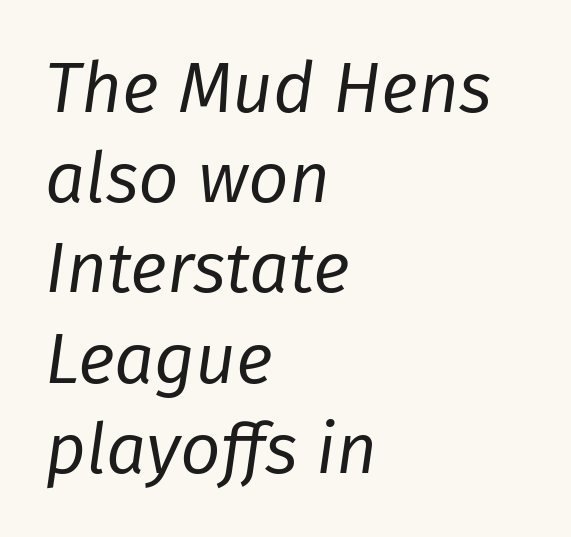
The image shows 71 px regular-weight type, italic (leaning right); set left-aligned, normal line spacing (1.27x), normal letter spacing, not underlined; low stroke contrast and a medium x-height.
